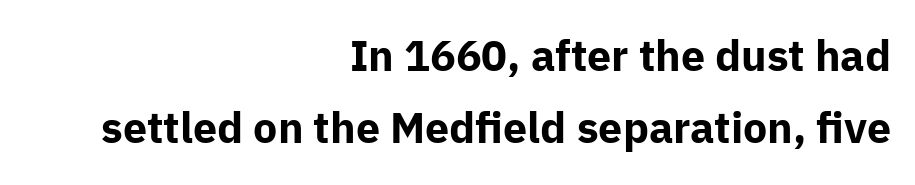
Q: Is the text bold? A: Yes.
Q: Is the text italic (slanted)? A: No, it is upright.
Q: Is the typeface a serif or a sans-serif typeface? A: Sans-serif.
Q: Is the text underlined? A: No.
Q: How is the paragraph aligned? A: Right-aligned.
Q: Is the spacing between letters normal or unusually wide? A: Normal.
Q: Is the spacing between lines tight, normal or loose? A: Normal.
Q: Width (condensed, normal, or wide)? A: Normal.
Q: Stroke contrast? A: Low.
Q: x-height? A: Medium.
Q: Monospaced? A: No.
